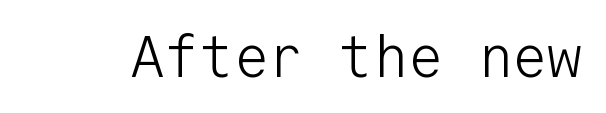
The image shows 58 px light sans-serif type, upright, monospaced; set normal letter spacing, not underlined; low stroke contrast and a medium x-height.
